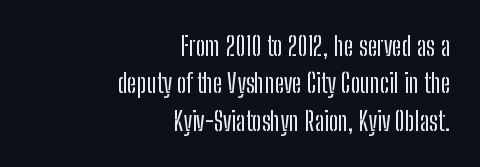
Caption: standard tracking, unaltered. The string is rendered with underlining switched off. Short and long lines alike share a common ending point at right. A normal amount of white space separates one row of letters from the next. Characters remain perfectly vertical along every line.
